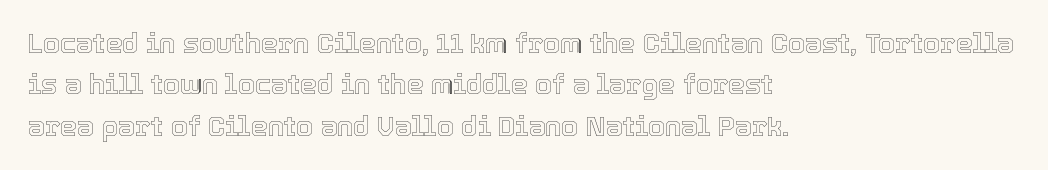
{"italic": "no", "underline": "no", "align": "left", "line_spacing": "normal", "line_spacing_ratio": 1.53, "letter_spacing": "normal", "letter_spacing_em": 0.0, "glyph_px": 27}
